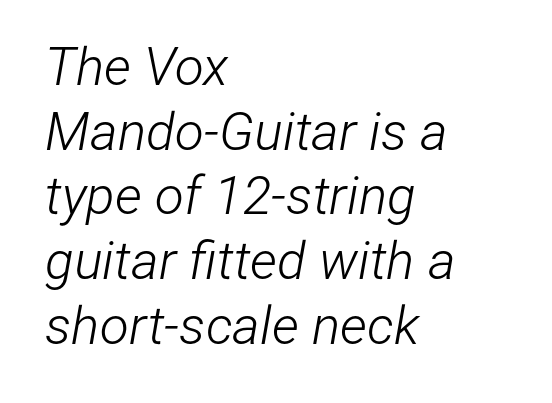
The image shows 53 px light, condensed type, italic (leaning right); set left-aligned, line spacing 1.22x, normal letter spacing, not underlined; low stroke contrast and a medium x-height.
